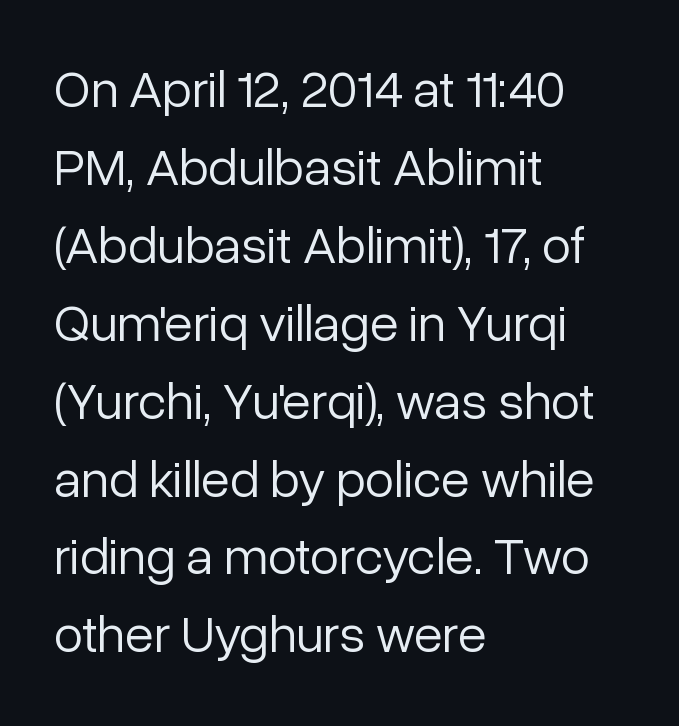
Q: Is the text bold? A: No.
Q: Is the text italic (slanted)? A: No, it is upright.
Q: Is the typeface a serif or a sans-serif typeface? A: Sans-serif.
Q: Is the text underlined? A: No.
Q: How is the paragraph aligned? A: Left-aligned.
Q: Is the spacing between letters normal or unusually wide? A: Normal.
Q: Is the spacing between lines tight, normal or loose? A: Normal.
Q: Width (condensed, normal, or wide)? A: Normal.
Q: Stroke contrast? A: Low.
Q: x-height? A: Medium.
Q: Monospaced? A: No.
